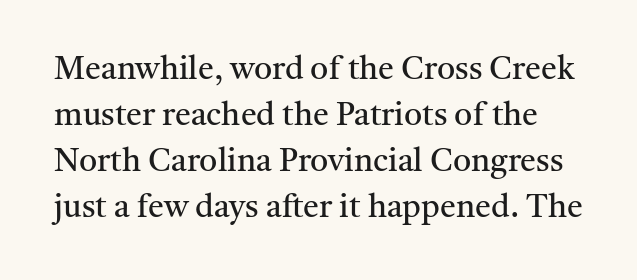
A quiet, ordinary-to-light weight characterises the typeface. Does the leading feel generous? No, just average. This sample has the flowing, uneven cadence of proportional lettering. The string is rendered with underlining switched off. Observe the ordinary spacing: letters are neighbours, not strangers. Stroke terminals: seriffed.
